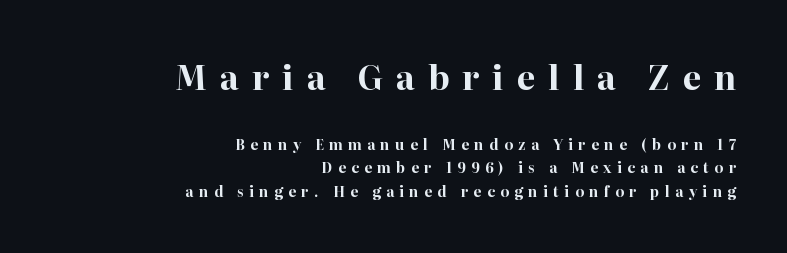
{"serif": "yes", "italic": "no", "bold": "yes", "weight": "bold", "width": "normal", "stroke_contrast": "high", "x_height": "medium", "monospaced": "no", "underline": "no", "align": "right", "line_spacing": "normal", "line_spacing_ratio": 1.68, "letter_spacing": "wide", "letter_spacing_em": 0.39, "larger_block": "first", "size_ratio": 2.36, "glyph_px": 33}
